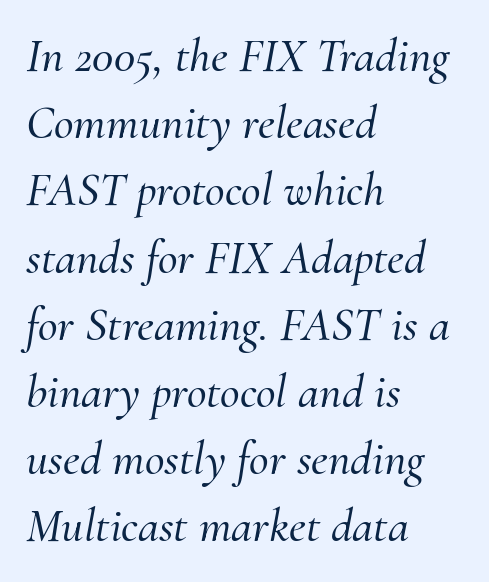
Q: Is the text italic (slanted)? A: Yes, it leans right by about 10 degrees.
Q: Is the typeface a serif or a sans-serif typeface? A: Serif.
Q: Is the text underlined? A: No.
Q: How is the paragraph aligned? A: Left-aligned.
Q: Is the spacing between letters normal or unusually wide? A: Normal.
Q: Is the spacing between lines tight, normal or loose? A: Normal.
Q: Width (condensed, normal, or wide)? A: Normal.
Q: Stroke contrast? A: Medium.
Q: x-height? A: Small.
Q: Monospaced? A: No.
